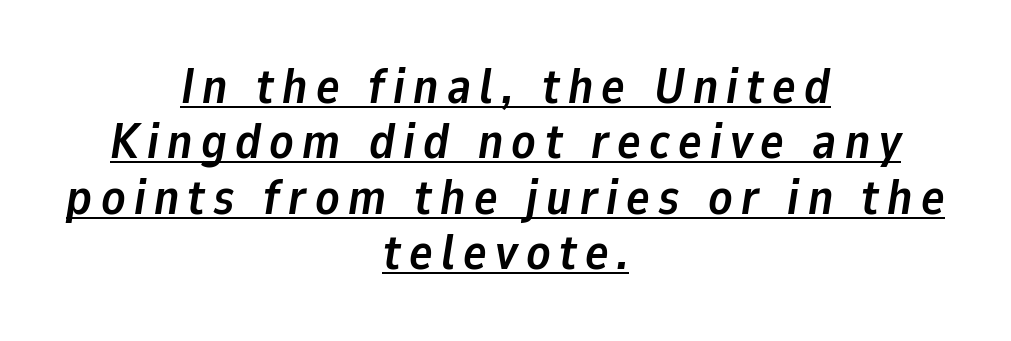
{"italic": "yes", "lean": "right", "slant_degrees": 9, "bold": "yes", "weight": "semibold", "width": "normal", "stroke_contrast": "low", "x_height": "medium", "monospaced": "no", "underline": "yes", "align": "center", "line_spacing": "tight", "line_spacing_ratio": 1.13, "glyph_px": 49}
